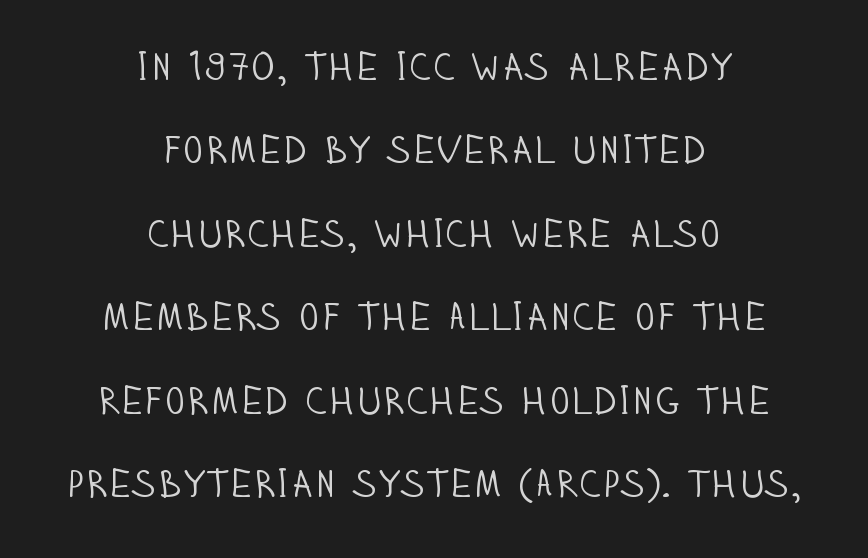
{"serif": "no", "italic": "no", "bold": "no", "weight": "light", "width": "condensed", "stroke_contrast": "low", "x_height": "large", "monospaced": "no", "underline": "no", "align": "center", "line_spacing": "loose", "line_spacing_ratio": 2.14, "letter_spacing": "normal", "letter_spacing_em": 0.0, "glyph_px": 39}
